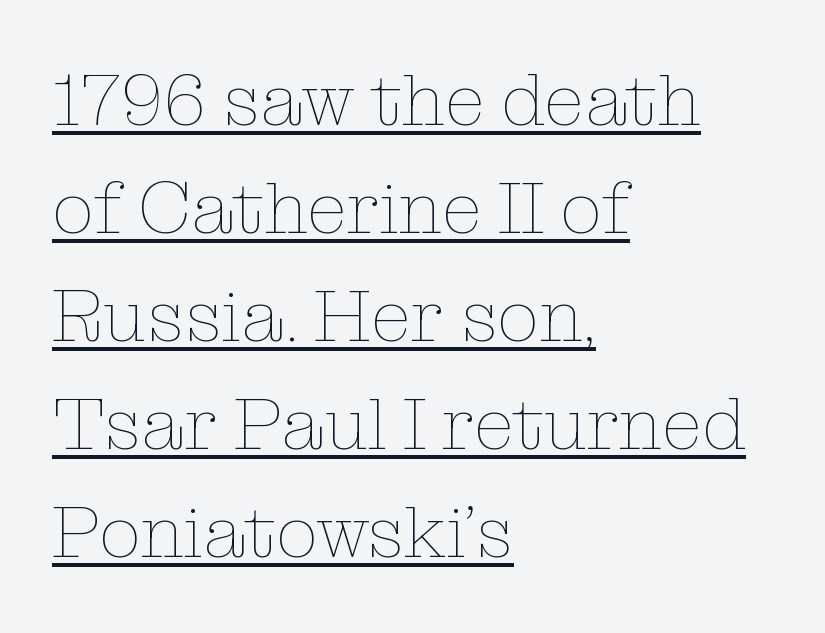
This is roman type, the default non-slanted kind. The face looks like a standard text weight, possibly lighter. Spacing verdict: proportional, widths tailored to each character. A typesetter would call this zero additional tracking. Regular leading. Left-aligned paragraph, ragged on the right.
